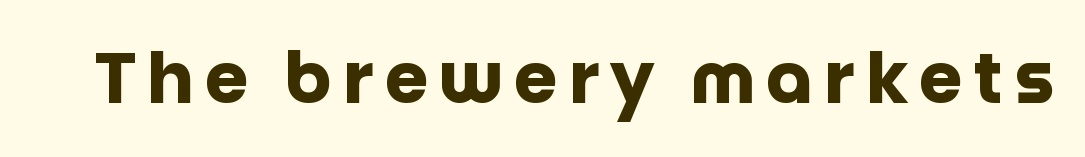
{"serif": "no", "italic": "no", "bold": "yes", "weight": "heavy", "width": "normal", "stroke_contrast": "low", "x_height": "large", "monospaced": "no", "underline": "no", "glyph_px": 70}
